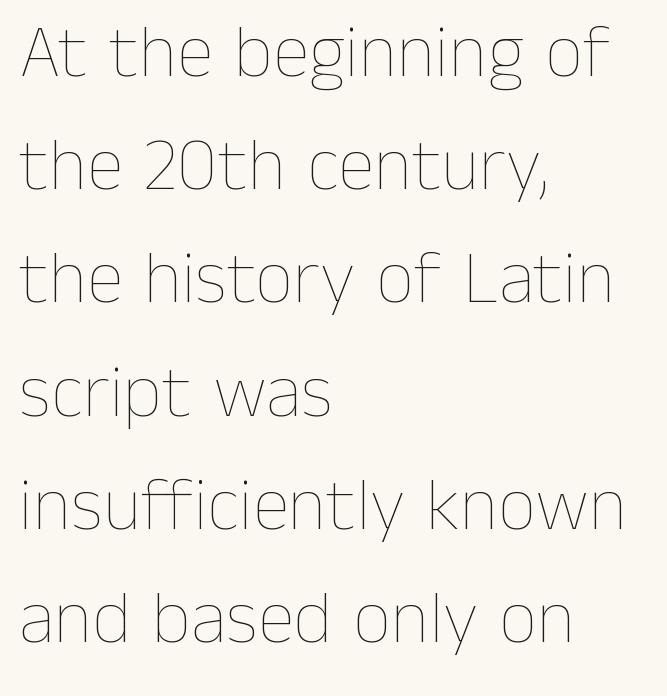
{"italic": "no", "bold": "no", "weight": "thin", "width": "normal", "stroke_contrast": "low", "x_height": "medium", "monospaced": "no", "underline": "no", "align": "left", "line_spacing": "normal", "line_spacing_ratio": 1.51, "letter_spacing": "normal", "letter_spacing_em": 0.0, "glyph_px": 75}
